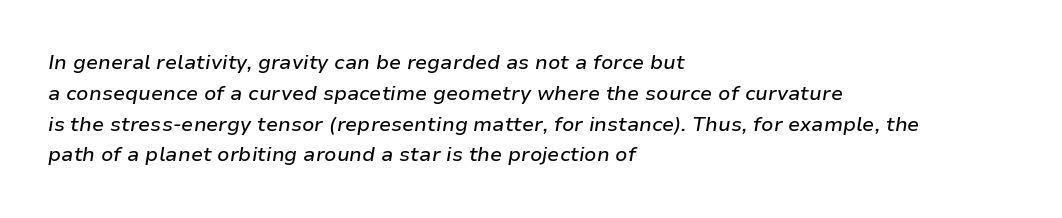
Q: Is the text italic (slanted)? A: Yes, it leans right by about 9 degrees.
Q: Is the text underlined? A: No.
Q: How is the paragraph aligned? A: Left-aligned.
Q: Is the spacing between letters normal or unusually wide? A: Normal.
Q: Is the spacing between lines tight, normal or loose? A: Normal.
